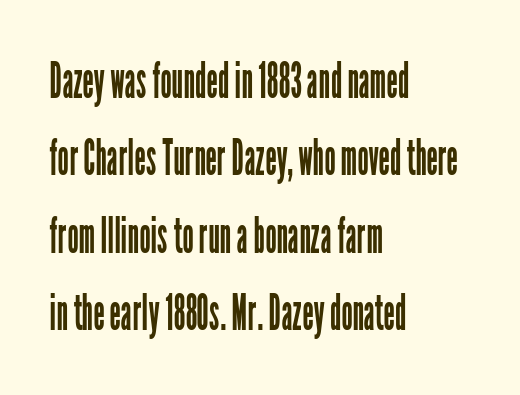
The image shows 50 px regular-weight, condensed sans-serif type, upright; set left-aligned, normal line spacing (1.55x), normal letter spacing, not underlined; low stroke contrast and a medium x-height.
